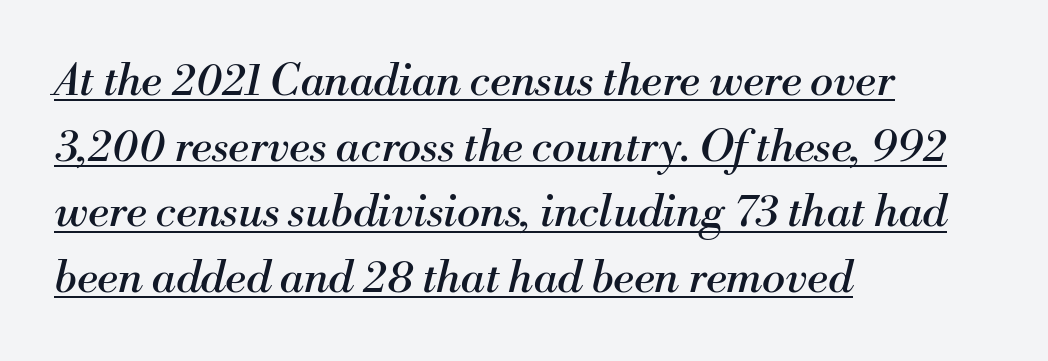
The image shows 44 px regular-weight serif type, italic (leaning right); set left-aligned, normal line spacing (1.49x), normal letter spacing, underlined; medium stroke contrast and a small x-height.
